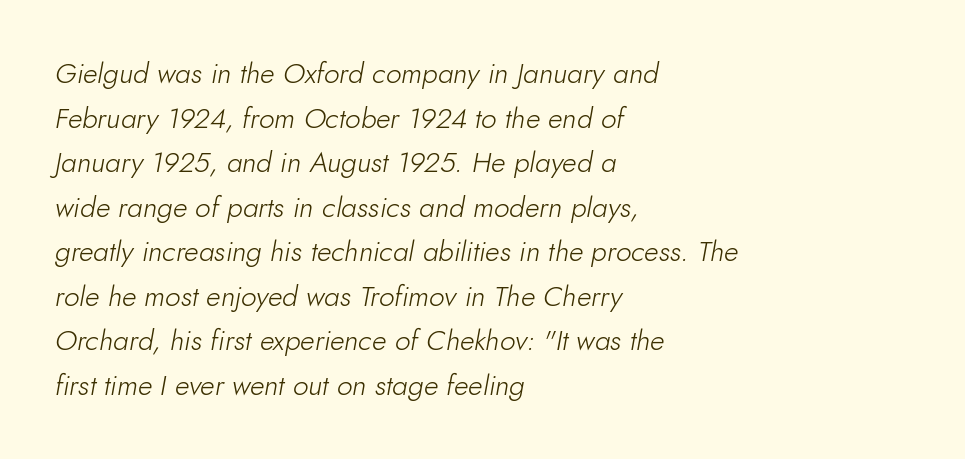
The image shows 28 px light type, italic (leaning right); set left-aligned, normal line spacing (1.59x), normal letter spacing, not underlined; low stroke contrast and a small x-height.
